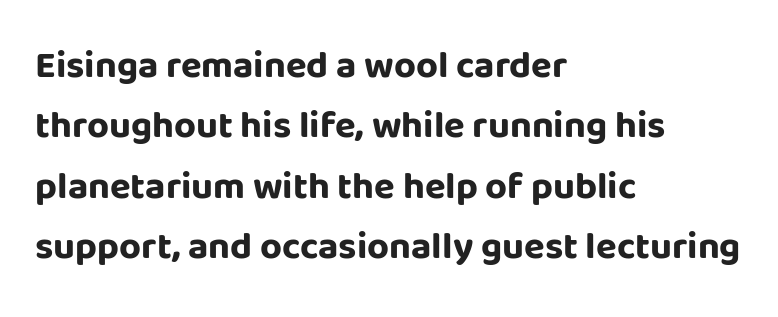
{"serif": "no", "italic": "no", "bold": "yes", "weight": "bold", "width": "normal", "stroke_contrast": "low", "x_height": "large", "monospaced": "no", "underline": "no", "align": "left", "line_spacing": "normal", "line_spacing_ratio": 1.59, "letter_spacing": "normal", "letter_spacing_em": 0.0, "glyph_px": 38}
